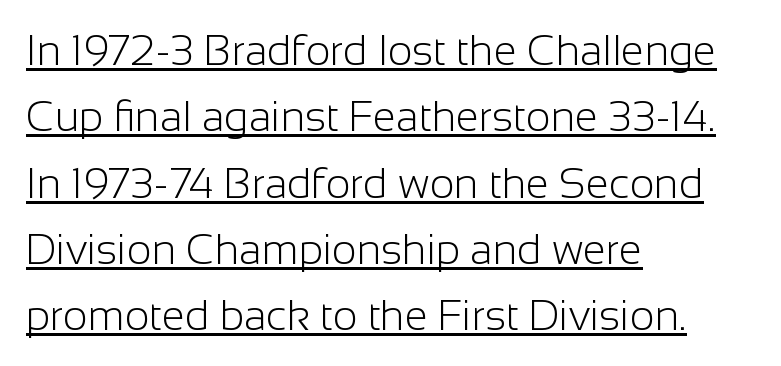
Emphasis is given by a line drawn under the lettering. These lines stack with their left ends in a neat column. You could not count columns in this text — the font is proportionally spaced. The letters carry no serifs — their stems end cleanly without finishing strokes. Stroke thickness stays within the range of a standard reading face or lighter. Honestly, the letter spacing is just normal — you wouldn't notice it.
